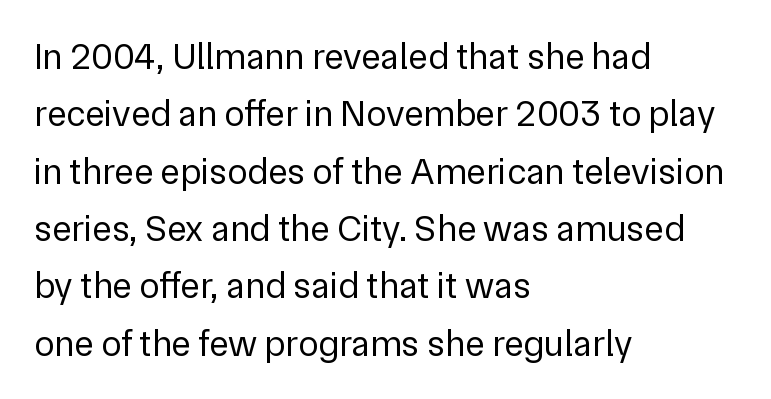
Anything drawn beneath the words? Only blank space. Each word holds together tightly as a unit, with standard inter-letter gaps. The type family on display is of the sans-serif kind. Note the varied advance widths — an 'i' is clearly narrower than an 'm'.
